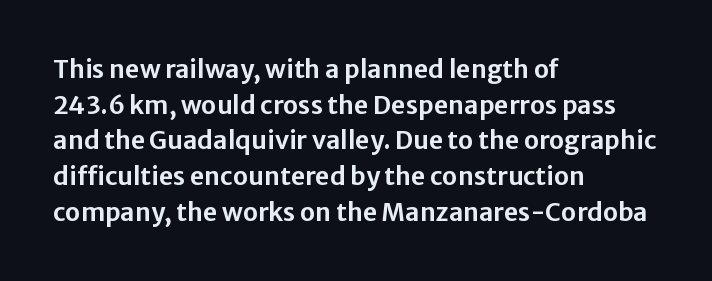
Q: Is the text italic (slanted)? A: No, it is upright.
Q: Is the text underlined? A: No.
Q: How is the paragraph aligned? A: Left-aligned.
Q: Is the spacing between letters normal or unusually wide? A: Normal.
Q: Is the spacing between lines tight, normal or loose? A: Normal.
